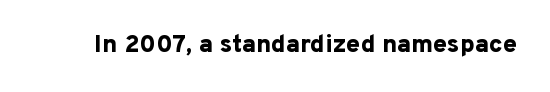
Underlining? Definitely not there. Strong, thick strokes mark this as bold type. This sample uses an upright cut, with every glyph sitting square on the baseline. A typesetter would call this zero additional tracking.
